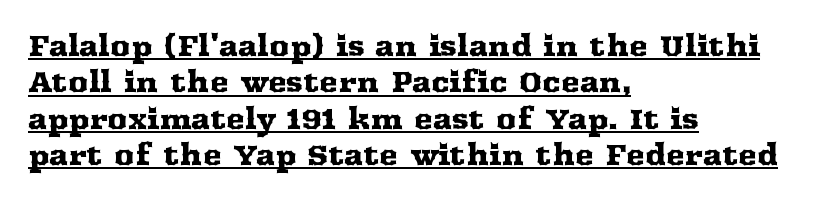
The image shows 28 px wide serif type, upright; set left-aligned, normal line spacing (1.3x), normal letter spacing, underlined; medium stroke contrast and a medium x-height.
